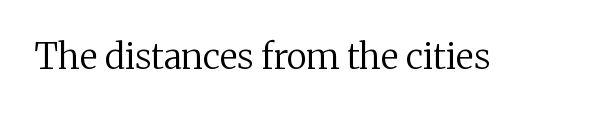
The image shows 35 px regular-weight serif type, upright; set normal letter spacing, not underlined; medium stroke contrast and a medium x-height.
